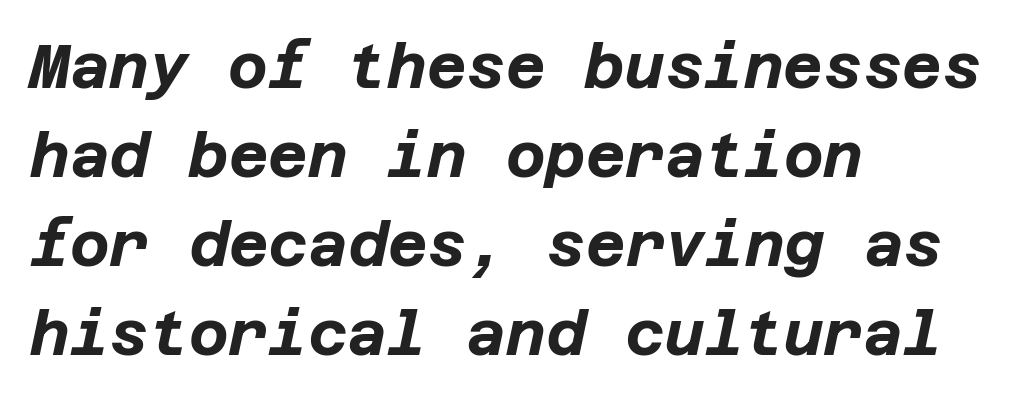
The face used here has the dense, thick strokes of a bold. Honestly, the letter spacing is just normal — you wouldn't notice it. A typesetter would call this leading conventional body-copy spacing. Typeset ragged right — the left edge is the straight one.
